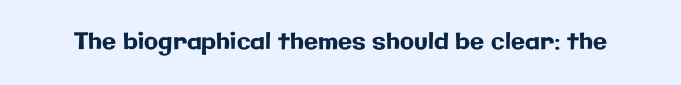
{"italic": "no", "underline": "no", "letter_spacing": "normal", "letter_spacing_em": 0.0, "glyph_px": 23}
